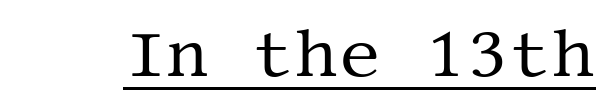
{"serif": "yes", "italic": "no", "bold": "no", "weight": "regular", "width": "normal", "stroke_contrast": "medium", "x_height": "large", "underline": "yes", "letter_spacing": "normal", "letter_spacing_em": 0.0, "glyph_px": 67}
